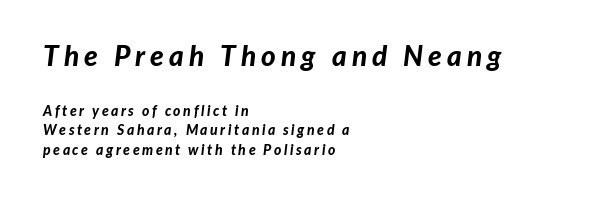
Reading top to bottom, the characters get smaller at the block break. Style check: oblique. The rendering uses natural spacing where letterforms have individual widths. Plain, unruled lines of type.
